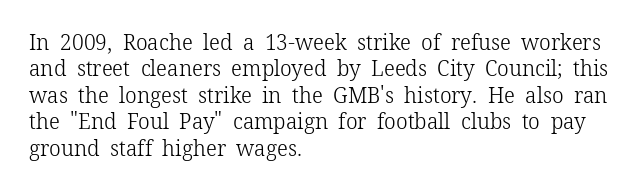
Q: Is the text bold? A: No.
Q: Is the text italic (slanted)? A: No, it is upright.
Q: Is the text underlined? A: No.
Q: How is the paragraph aligned? A: Left-aligned.
Q: Is the spacing between letters normal or unusually wide? A: Normal.
Q: Is the spacing between lines tight, normal or loose? A: Normal.
